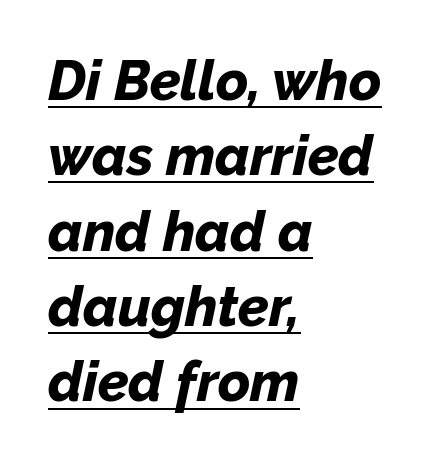
{"italic": "yes", "lean": "right", "slant_degrees": 12, "bold": "yes", "weight": "bold", "width": "normal", "stroke_contrast": "low", "x_height": "medium", "monospaced": "no", "underline": "yes", "align": "left", "line_spacing": "normal", "line_spacing_ratio": 1.37, "letter_spacing": "normal", "letter_spacing_em": 0.0, "glyph_px": 55}
